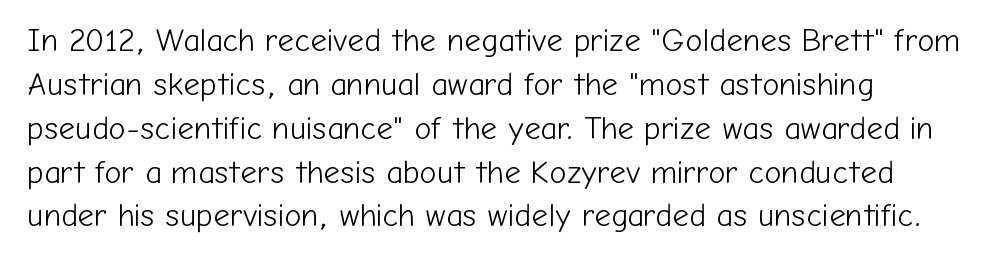
What kind of face is this? One without serifs — a sans. A typesetter would call this zero additional tracking. Check under the words: just untouched page. Proportional: the letters do not fall into vertical columns. Leading: standard.
